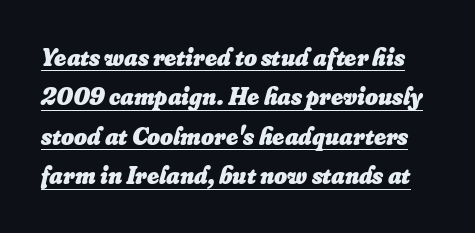
The image shows 25 px bold type, italic (leaning right); set normal line spacing (1.58x), normal letter spacing, underlined.
